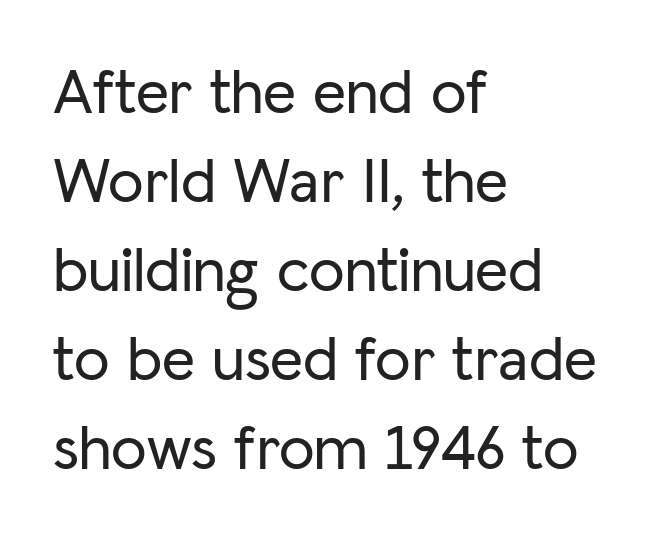
Here the designer chose a conventional face with non-uniform glyph widths. Visually the block forms a straight wall on the left and a jagged coastline on the right. Has an underline been added? It has not. Inter-character spacing is left at the font's built-in metrics. The designer left line spacing at the default.
